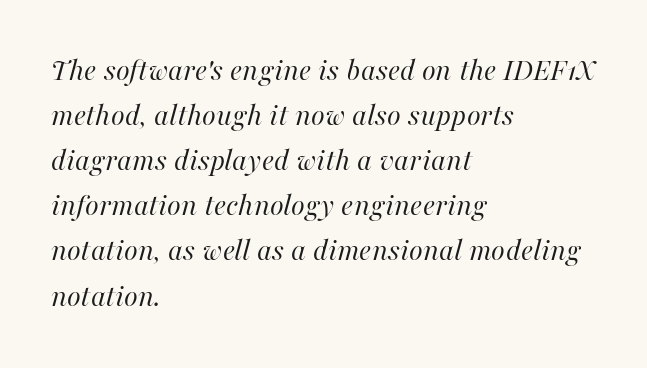
The image shows 32 px regular-weight type, italic (leaning right); set left-aligned, normal line spacing (1.41x), normal letter spacing, not underlined; high stroke contrast and a medium x-height.
